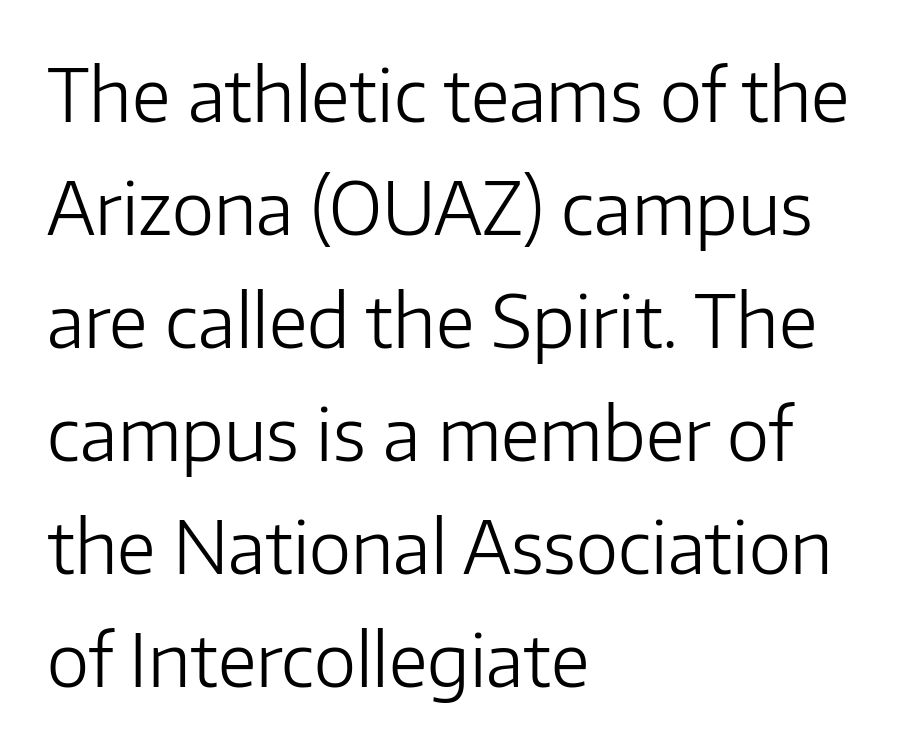
No chunkiness to these letters — they're not bold. The passage shown has conventional tracking throughout. Regular leading. These lines are set flush left with a ragged right edge. If you drew a line through each stem, it would be perfectly vertical.
